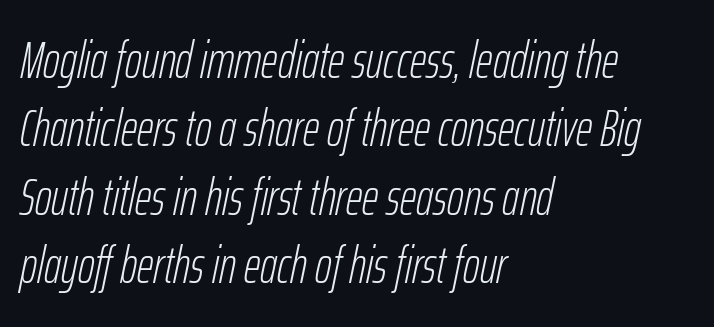
The letterforms sit shoulder to shoulder at normal distance. Reading down the column, the eye jumps a familiar distance to each next line. Note the varied advance widths — an 'i' is clearly narrower than an 'm'. Every character sits at an angle, as italics do. Typeset ragged right — the left edge is the straight one.
